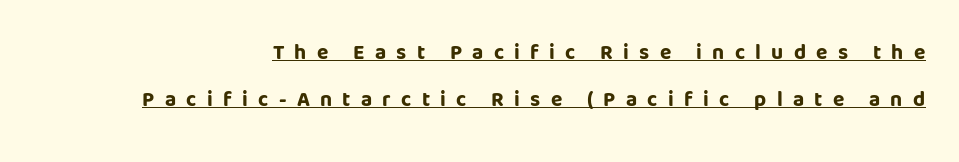
Each line of the rendering has a horizontal stroke beneath the glyphs. The type sits square on the baseline with zero lean. Words appear elongated and porous because spacing is wide. Summary of vertical rhythm: relaxed, with wide interline spacing.
